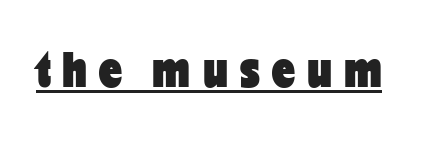
Do the characters align in a grid? No, the font is proportional. Summary of weight: heavy, a full bold. If you drew a line through each stem, it would be perfectly vertical. Compared with typical body copy, the letter spacing here is much looser. Every word sits above its own underline.
